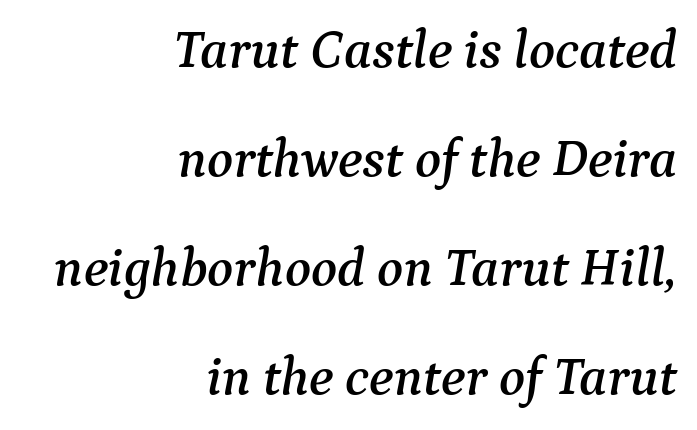
{"serif": "yes", "italic": "yes", "lean": "right", "slant_degrees": 9, "width": "normal", "stroke_contrast": "medium", "x_height": "medium", "monospaced": "no", "underline": "no", "align": "right", "line_spacing": "loose", "line_spacing_ratio": 2.02, "letter_spacing": "normal", "letter_spacing_em": 0.0, "glyph_px": 54}
